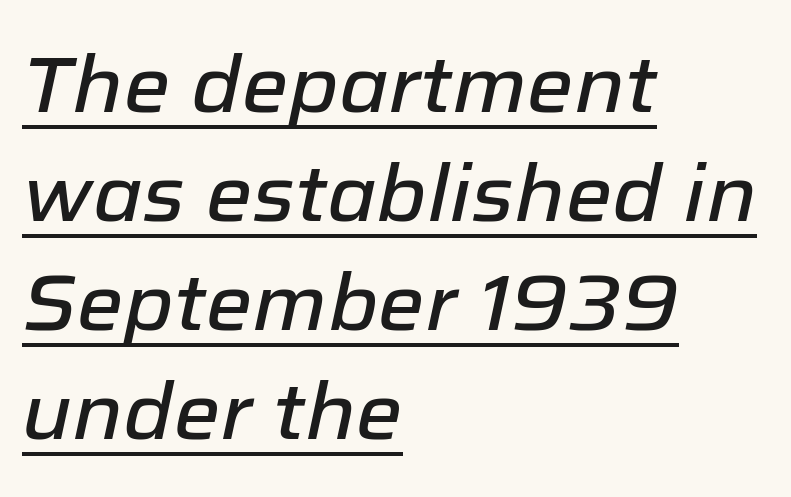
{"italic": "yes", "lean": "right", "slant_degrees": 12, "width": "normal", "stroke_contrast": "low", "x_height": "medium", "monospaced": "no", "underline": "yes", "align": "left", "line_spacing": "normal", "line_spacing_ratio": 1.38, "letter_spacing": "normal", "letter_spacing_em": 0.0, "glyph_px": 79}
